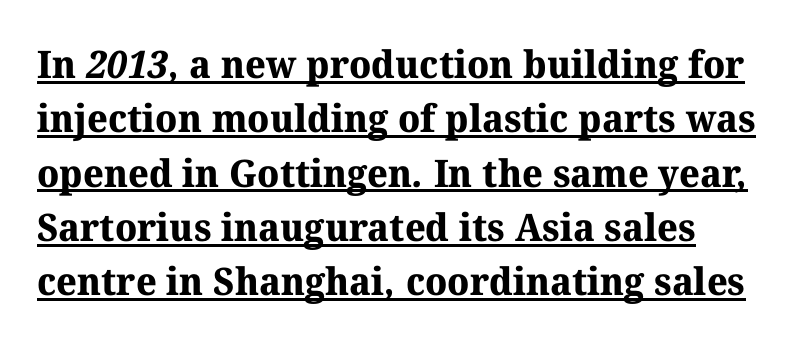
The image shows 38 px bold serif type; set normal line spacing (1.43x), normal letter spacing, underlined; medium stroke contrast and a medium x-height.
